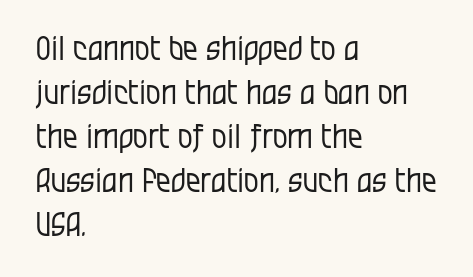
Q: Is the text bold? A: No.
Q: Is the text italic (slanted)? A: No, it is upright.
Q: Is the typeface a serif or a sans-serif typeface? A: Sans-serif.
Q: Is the text underlined? A: No.
Q: How is the paragraph aligned? A: Left-aligned.
Q: Is the spacing between letters normal or unusually wide? A: Normal.
Q: Is the spacing between lines tight, normal or loose? A: Normal.
Q: Width (condensed, normal, or wide)? A: Condensed.
Q: Stroke contrast? A: Low.
Q: x-height? A: Large.
Q: Monospaced? A: No.
